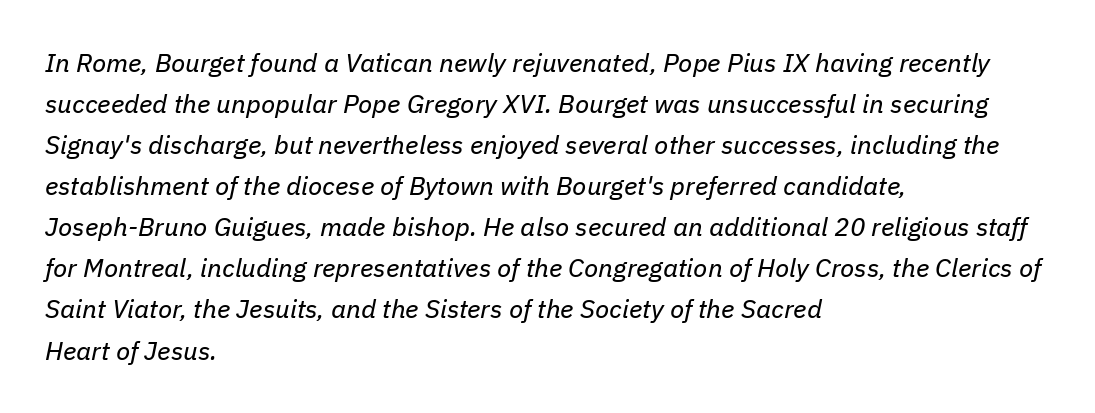
The ragged edge is on the right, which tells us the setting is flush left. Is the stroke heavy? The answer is a plain regular-or-lighter. An italicized treatment has been applied to the whole sample. Any mark beneath the type? The region is blank. Between one letter and the next there's only the usual sliver of space. Is there much room between lines? A standard amount, neither cramped nor airy.
